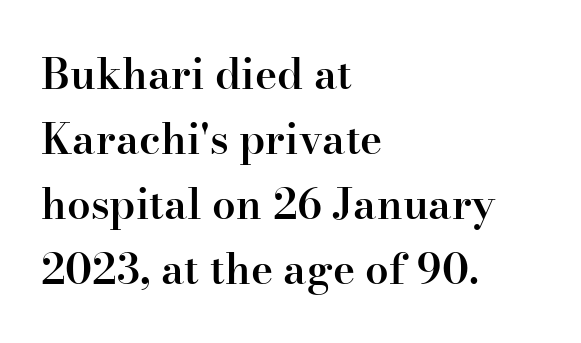
The image shows 42 px semibold serif type, upright; set left-aligned, normal line spacing (1.55x), normal letter spacing, not underlined; high stroke contrast and a small x-height.
